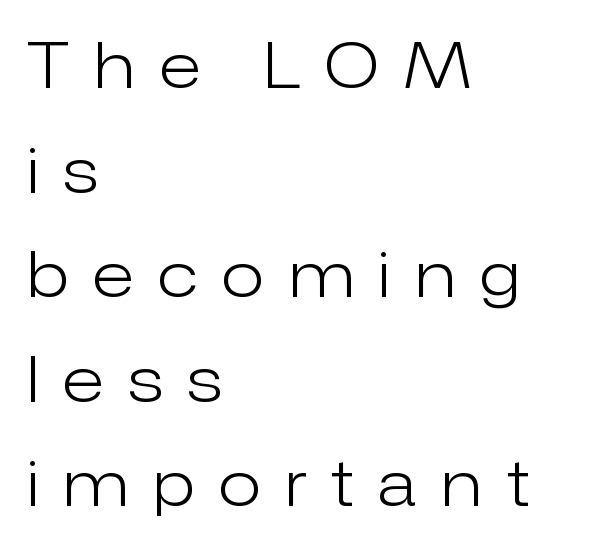
The characters are drawn with everyday or finer stroke widths. Decoration check: the copy has no underline. Check where the strokes stop: nothing finishes them off — pure sans. Look at the tracking — it's clearly loosened, letters drifting apart. When letters stand straight like this, we call the style roman or upright. Vertical spacing — default.
